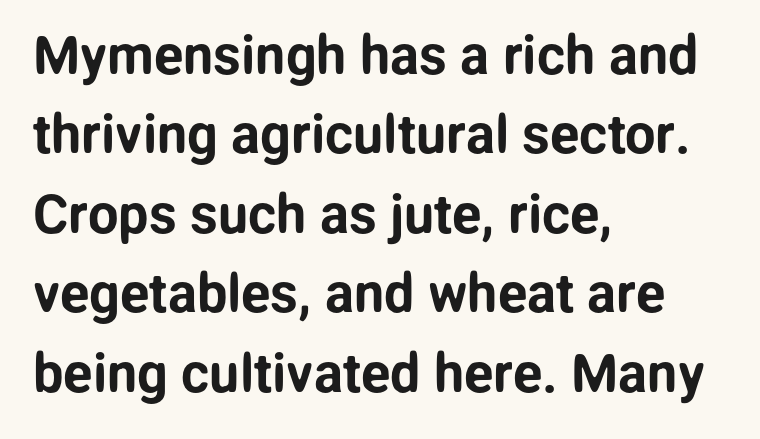
The image shows 54 px sans-serif type, upright; set left-aligned, normal line spacing (1.47x), normal letter spacing, not underlined; low stroke contrast and a medium x-height.
